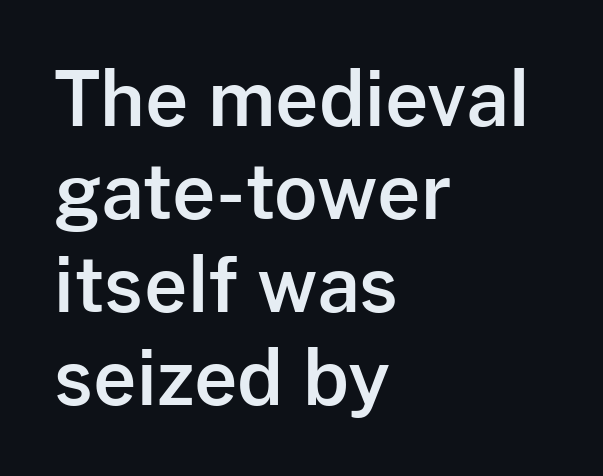
Q: Is the text italic (slanted)? A: No, it is upright.
Q: Is the typeface a serif or a sans-serif typeface? A: Sans-serif.
Q: Is the text underlined? A: No.
Q: How is the paragraph aligned? A: Left-aligned.
Q: Is the spacing between letters normal or unusually wide? A: Normal.
Q: Width (condensed, normal, or wide)? A: Normal.
Q: Stroke contrast? A: Low.
Q: x-height? A: Medium.
Q: Monospaced? A: No.
